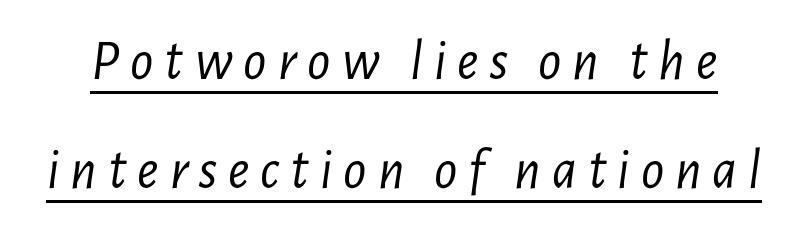
The rendering uses natural spacing where letterforms have individual widths. The leading is generous, giving the passage an open texture. Each stroke keeps to a modest, everyday thickness or less. Designer's note — italics engaged. These characters rest on top of a visible drawn line.
